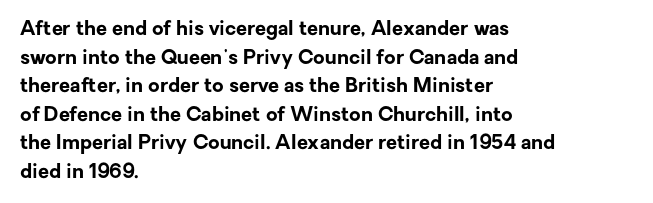
Q: Is the text bold? A: Yes.
Q: Is the text italic (slanted)? A: No, it is upright.
Q: Is the text underlined? A: No.
Q: How is the paragraph aligned? A: Left-aligned.
Q: Is the spacing between letters normal or unusually wide? A: Normal.
Q: Is the spacing between lines tight, normal or loose? A: Normal.
